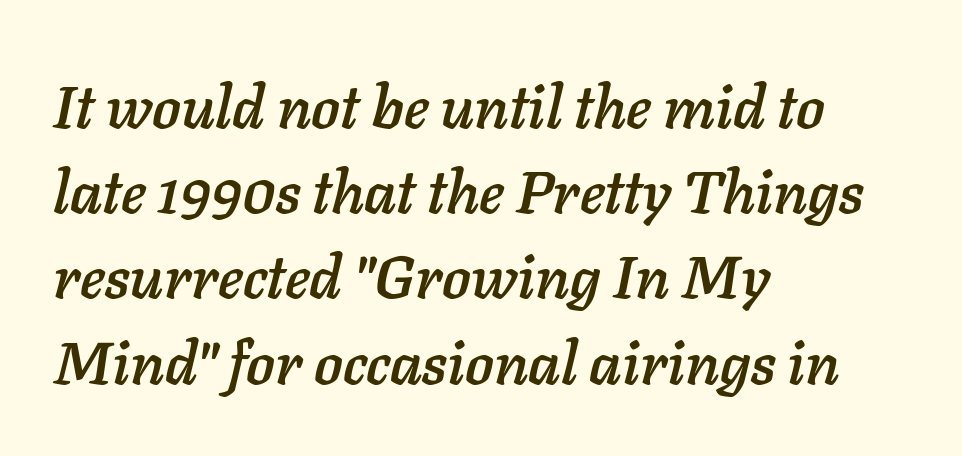
Short and long lines alike share a common starting point at left. Compared with typical body copy, the letter spacing here is the same. Evenly set lines give the paragraph a standard silhouette. You could not count columns in this text — the font is proportionally spaced. The zone under the glyphs is completely vacant.
